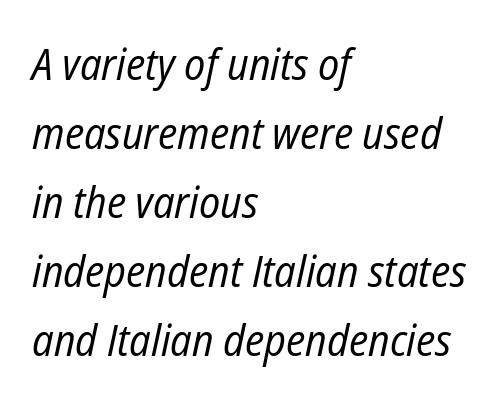
The image shows 44 px regular-weight, condensed type, italic (leaning right); set left-aligned, normal line spacing (1.57x), normal letter spacing, not underlined; low stroke contrast and a medium x-height.
